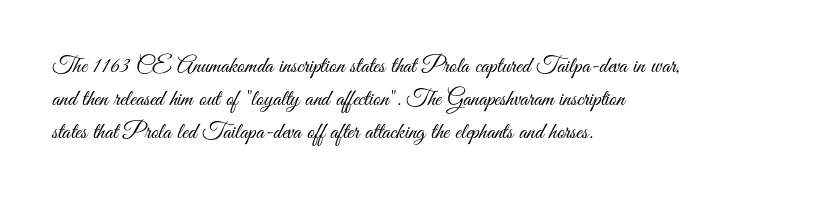
Honestly, the row spacing looks completely unremarkable. Caption: face not bold, strokes unweighted. This rendering features lettering with no underline. The setting favours the left margin, as ordinary paragraphs usually do.
